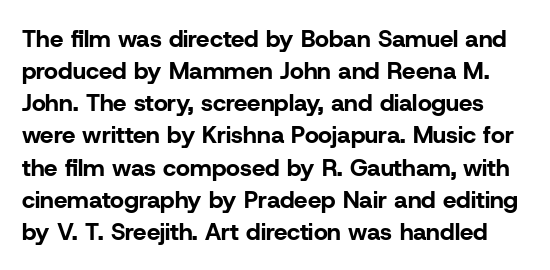
The characters look thick and weighty, a clear bold. Designer's note — italics off, roman on. Tracking here is standard; glyphs follow each other at the usual distance. Rule under the text: the space is simply empty.
